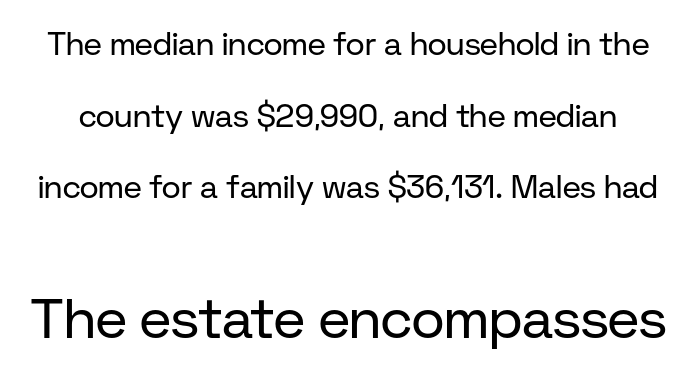
{"serif": "no", "italic": "no", "bold": "no", "weight": "regular", "width": "normal", "stroke_contrast": "low", "x_height": "medium", "monospaced": "no", "underline": "no", "line_spacing": "loose", "line_spacing_ratio": 2.24, "letter_spacing": "normal", "letter_spacing_em": 0.0, "larger_block": "second", "size_ratio": 1.75, "glyph_px": 56}
